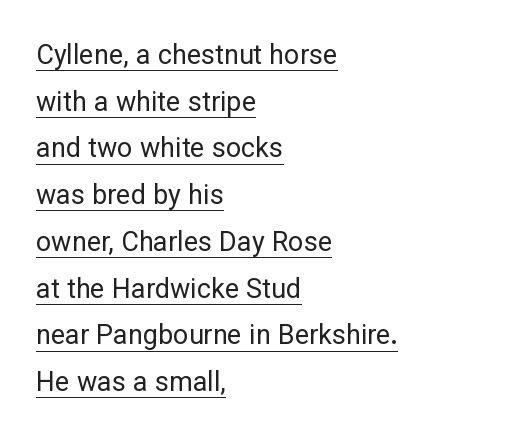
Q: Is the text bold? A: No.
Q: Is the text italic (slanted)? A: No, it is upright.
Q: Is the text underlined? A: Yes.
Q: How is the paragraph aligned? A: Left-aligned.
Q: Is the spacing between letters normal or unusually wide? A: Normal.
